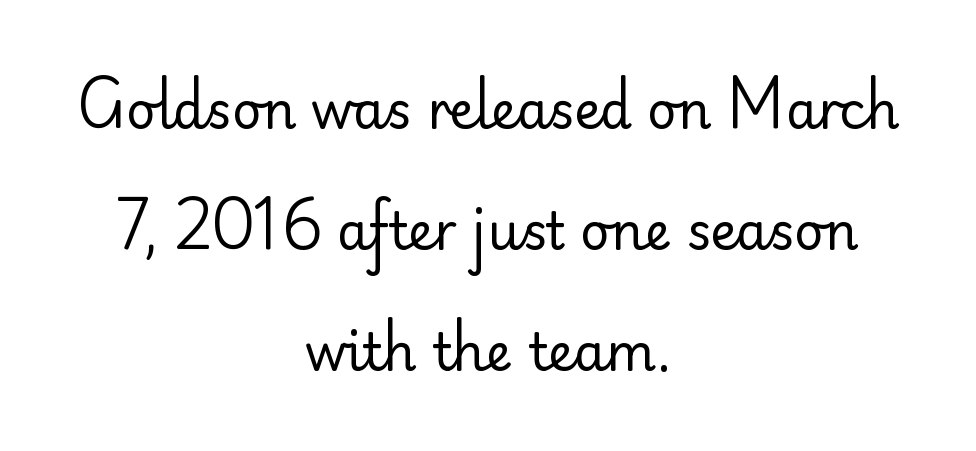
Q: Is the text bold? A: No.
Q: Is the text italic (slanted)? A: No, it is upright.
Q: Is the typeface a serif or a sans-serif typeface? A: Sans-serif.
Q: Is the text underlined? A: No.
Q: How is the paragraph aligned? A: Centered.
Q: Is the spacing between letters normal or unusually wide? A: Normal.
Q: Is the spacing between lines tight, normal or loose? A: Loose.
Q: Width (condensed, normal, or wide)? A: Normal.
Q: Stroke contrast? A: Low.
Q: x-height? A: Small.
Q: Monospaced? A: No.
